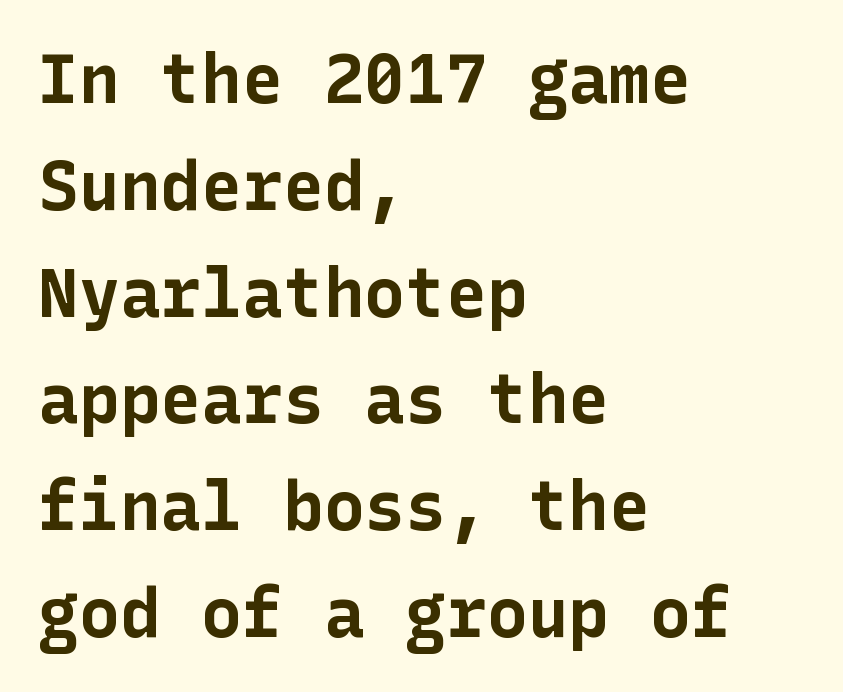
The image shows 68 px bold sans-serif type, upright; set left-aligned, normal line spacing (1.57x), normal letter spacing, not underlined; low stroke contrast and a medium x-height.
